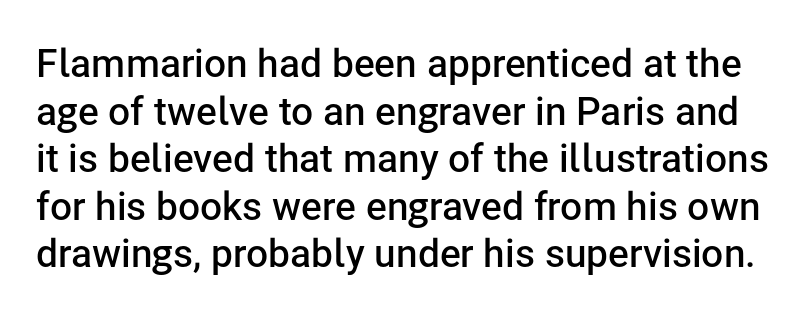
Q: Is the text bold? A: Semi-bold.
Q: Is the text italic (slanted)? A: No, it is upright.
Q: Is the typeface a serif or a sans-serif typeface? A: Sans-serif.
Q: Is the text underlined? A: No.
Q: Is the spacing between letters normal or unusually wide? A: Normal.
Q: Width (condensed, normal, or wide)? A: Normal.
Q: Stroke contrast? A: Low.
Q: x-height? A: Medium.
Q: Monospaced? A: No.
